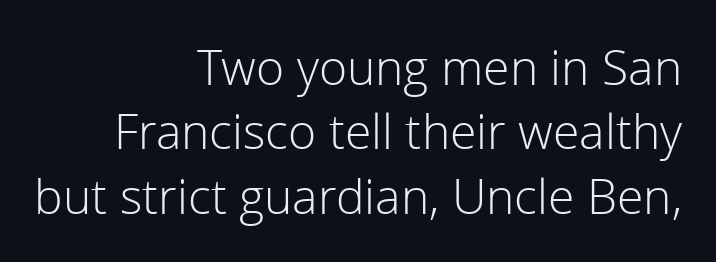
Caption: face not bold, strokes unweighted. Decoration check: the copy has no underline. The paragraph has a hard right edge and a soft left edge. A normal amount of white space separates one row of letters from the next. The type sits square on the baseline with zero lean. Default kerning and tracking; the words read as compact shapes.
